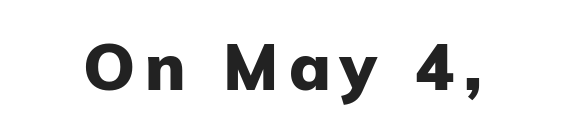
Q: Is the text bold? A: Yes.
Q: Is the text italic (slanted)? A: No, it is upright.
Q: Is the typeface a serif or a sans-serif typeface? A: Sans-serif.
Q: Is the text underlined? A: No.
Q: Width (condensed, normal, or wide)? A: Normal.
Q: Stroke contrast? A: Low.
Q: x-height? A: Medium.
Q: Monospaced? A: No.
